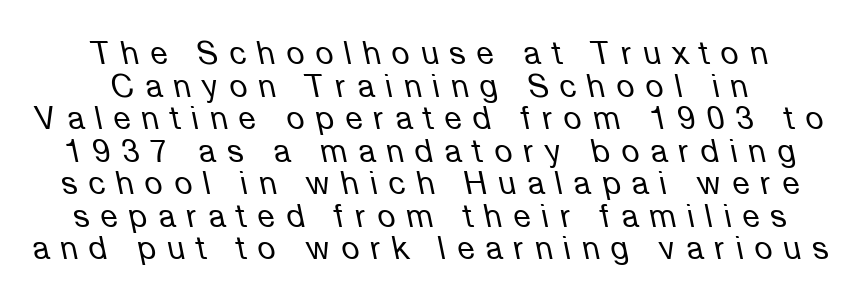
The passage shown has open, widely tracked lettering throughout. This rendering uses center alignment, leaving both contours irregular but symmetric. Character widths vary here, with narrow letters taking less room than wide ones. Tightly led — the rows are bunched. Letters rest on an invisible, unmarked baseline.
